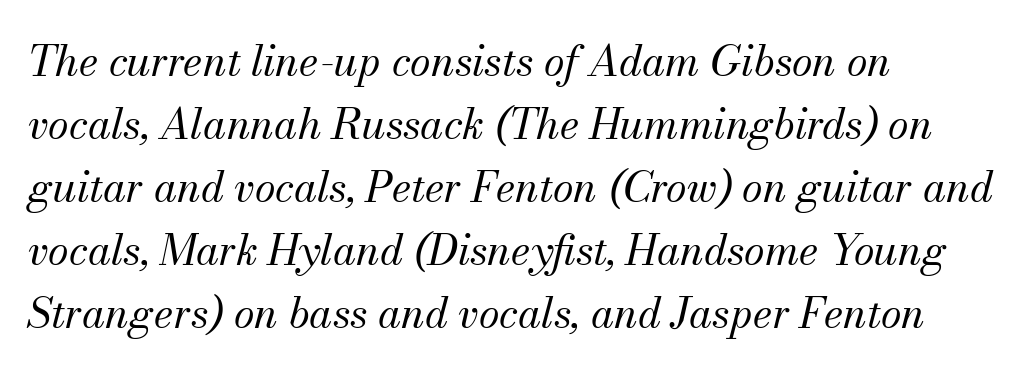
Q: Is the text bold? A: No.
Q: Is the text italic (slanted)? A: Yes, it leans right by about 13 degrees.
Q: Is the typeface a serif or a sans-serif typeface? A: Serif.
Q: Is the text underlined? A: No.
Q: How is the paragraph aligned? A: Left-aligned.
Q: Is the spacing between letters normal or unusually wide? A: Normal.
Q: Is the spacing between lines tight, normal or loose? A: Normal.
Q: Width (condensed, normal, or wide)? A: Normal.
Q: Stroke contrast? A: Medium.
Q: x-height? A: Small.
Q: Monospaced? A: No.
